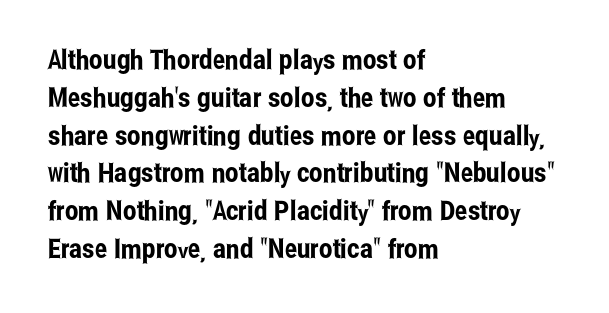
Q: Is the text italic (slanted)? A: No, it is upright.
Q: Is the text underlined? A: No.
Q: How is the paragraph aligned? A: Left-aligned.
Q: Is the spacing between letters normal or unusually wide? A: Normal.
Q: Is the spacing between lines tight, normal or loose? A: Normal.
